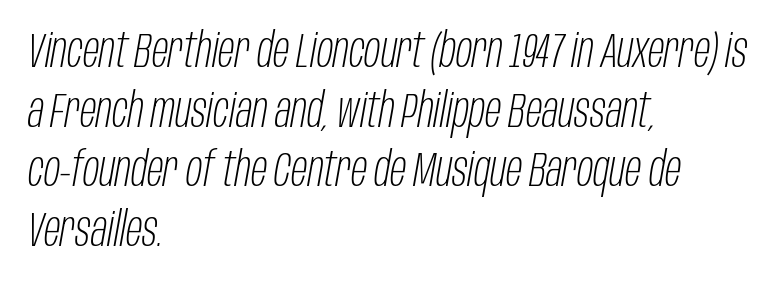
{"italic": "yes", "lean": "right", "slant_degrees": 10, "bold": "no", "weight": "light", "width": "condensed", "stroke_contrast": "low", "x_height": "large", "monospaced": "no", "underline": "no", "align": "left", "line_spacing_ratio": 1.24, "letter_spacing": "normal", "letter_spacing_em": 0.0, "glyph_px": 48}
